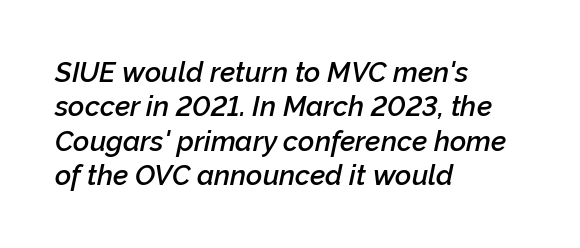
Characters are canted at an angle relative to the baseline's perpendicular. Every row of glyphs begins at an identical x-position on the left. Here the glyphs are tracked normally, forming tight word shapes. These lines are rendered in a variable-pitch font.
